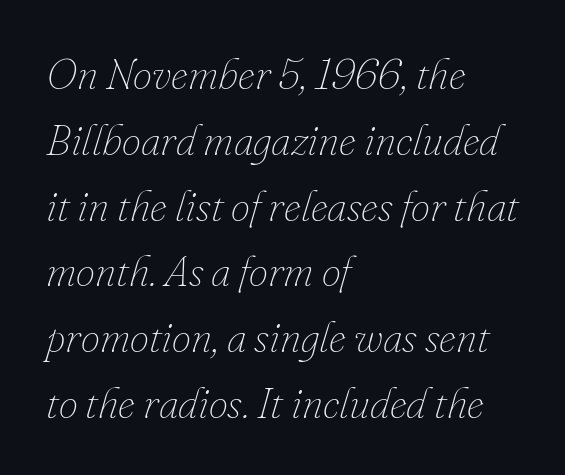
The font's italic variant was chosen for this text. The letterforms sit at book weight or below. This sample has the flowing, uneven cadence of proportional lettering. Line starts are locked; line ends wander. Words float on clear page, feet unadorned.
